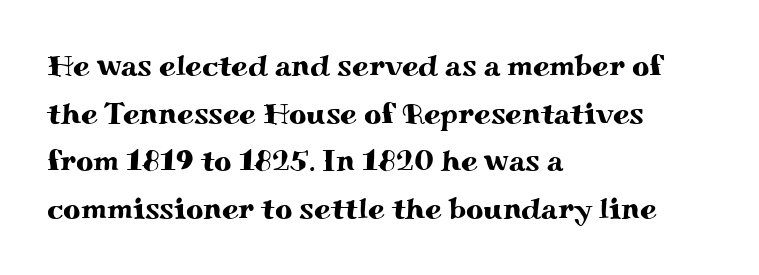
{"serif": "yes", "italic": "no", "width": "wide", "stroke_contrast": "medium", "x_height": "small", "monospaced": "no", "underline": "no", "align": "left", "line_spacing": "normal", "line_spacing_ratio": 1.59, "letter_spacing": "normal", "letter_spacing_em": 0.0, "glyph_px": 30}
